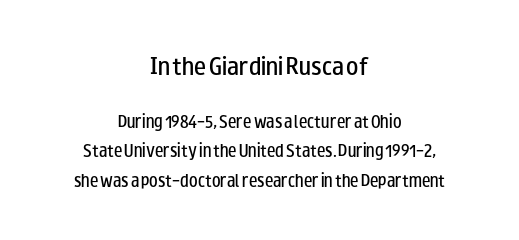
Horizontal bands of white between lines are thick stripes. The glyphs have the mass of a demibold cut, below bold. This sample is center-justified, so both line endings float freely. In terms of letterspacing, this is plain default setting.
